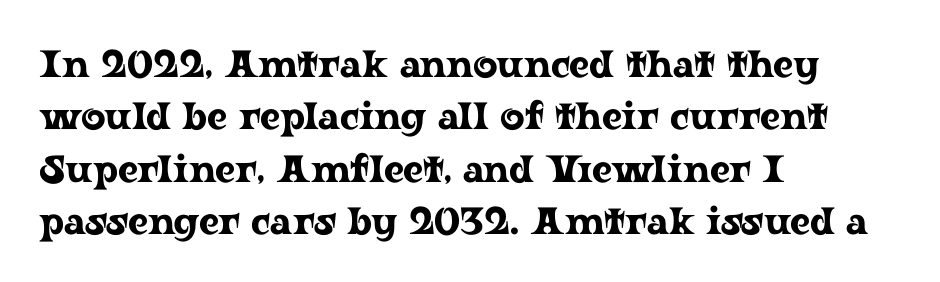
{"serif": "yes", "italic": "no", "width": "wide", "stroke_contrast": "low", "x_height": "medium", "monospaced": "no", "underline": "no", "align": "left", "line_spacing": "normal", "line_spacing_ratio": 1.38, "letter_spacing": "normal", "letter_spacing_em": 0.0, "glyph_px": 38}
